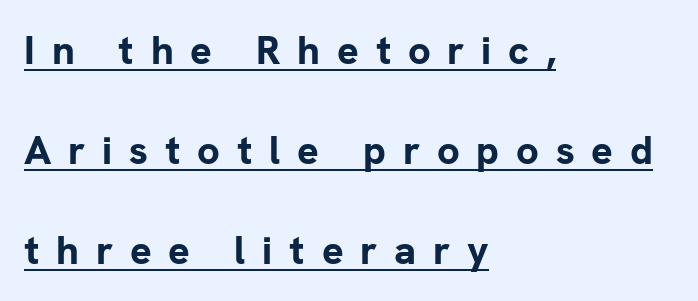
{"serif": "no", "italic": "no", "bold": "yes", "weight": "bold", "width": "normal", "stroke_contrast": "low", "x_height": "medium", "monospaced": "no", "underline": "yes", "align": "left", "line_spacing": "loose", "line_spacing_ratio": 2.5, "letter_spacing": "wide", "letter_spacing_em": 0.42, "glyph_px": 40}
